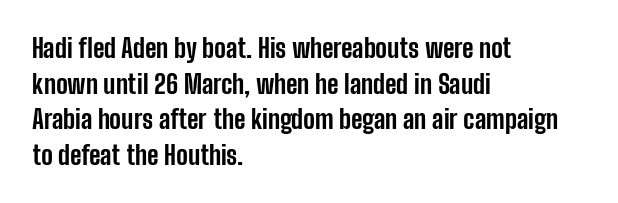
Descenders are the only things crossing below the line. Weight: bold. The tracking reads as untouched default to a designer's eye. A typesetter would mark this as roman, not italic.
